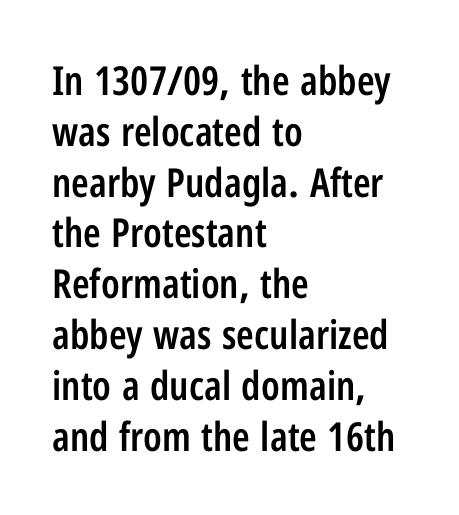
The image shows 40 px semibold, condensed sans-serif type, upright; set left-aligned, normal line spacing (1.27x), normal letter spacing, not underlined; low stroke contrast and a medium x-height.
